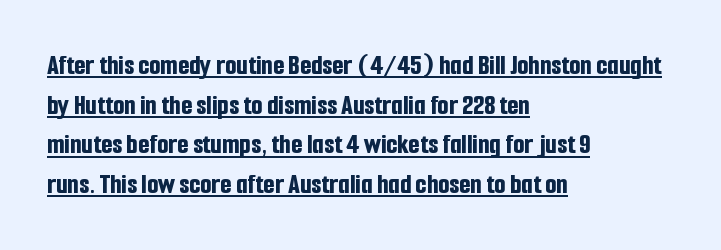
{"serif": "no", "italic": "no", "bold": "yes", "weight": "bold", "width": "condensed", "stroke_contrast": "low", "x_height": "medium", "monospaced": "no", "underline": "yes", "align": "left", "line_spacing": "normal", "line_spacing_ratio": 1.37, "letter_spacing": "normal", "letter_spacing_em": 0.0, "glyph_px": 29}
